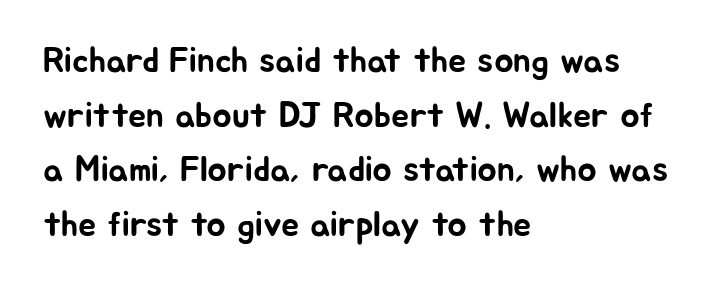
Which margin do the lines hug? The left one — the right edge is uneven. Observe the ordinary spacing: letters are neighbours, not strangers. Each new line begins a customary step beneath the previous one. Just letters on the line, the space beneath them empty. Do the characters align in a grid? No, the font is proportional. The face used here is a sans, in the tradition of grotesques and geometrics.
